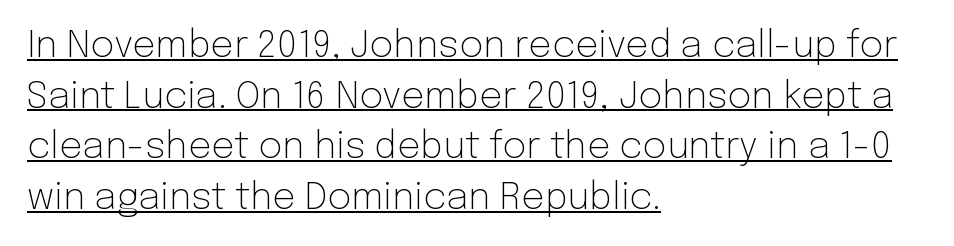
The rendering keeps characters at their native spacing. A typesetter would call this proportional, since set widths differ per character. The sample's only ornament is a line tracing under the words. It's the straight-up-and-down kind of type. Which margin do the lines hug? The left one — the right edge is uneven.
